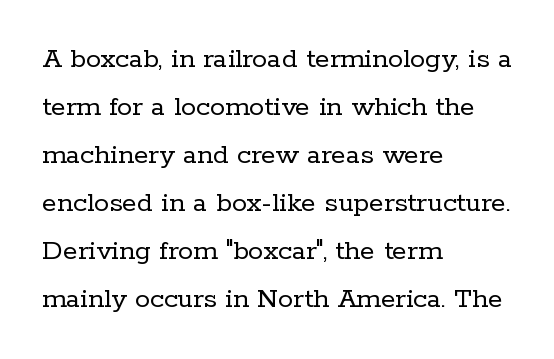
Q: Is the text bold? A: No.
Q: Is the text italic (slanted)? A: No, it is upright.
Q: Is the typeface a serif or a sans-serif typeface? A: Serif.
Q: Is the text underlined? A: No.
Q: How is the paragraph aligned? A: Left-aligned.
Q: Is the spacing between letters normal or unusually wide? A: Normal.
Q: Is the spacing between lines tight, normal or loose? A: Normal.
Q: Width (condensed, normal, or wide)? A: Normal.
Q: Stroke contrast? A: Low.
Q: x-height? A: Medium.
Q: Monospaced? A: No.
